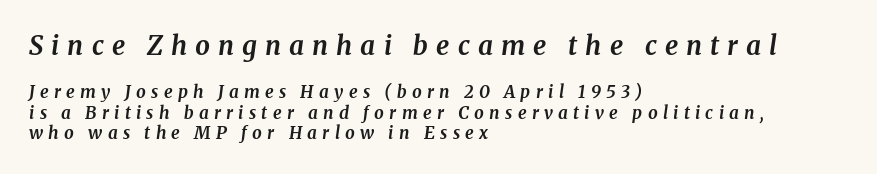
Q: Is the text bold? A: Yes.
Q: Is the text italic (slanted)? A: Yes, it leans right by about 8 degrees.
Q: Is the text underlined? A: No.
Q: How is the paragraph aligned? A: Left-aligned.
Q: Is the spacing between letters normal or unusually wide? A: Unusually wide.
Q: Which block of text is set in a larger size, the first (top) or the second (bottom)? A: The first (top) one.
